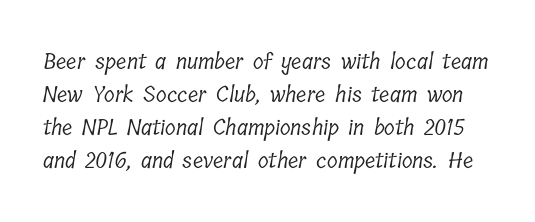
Q: Is the text bold? A: No.
Q: Is the text underlined? A: No.
Q: Is the spacing between letters normal or unusually wide? A: Normal.
Q: Is the spacing between lines tight, normal or loose? A: Normal.
